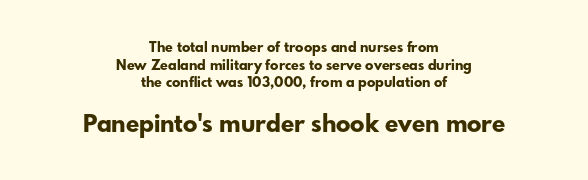
Q: Is the text bold? A: Yes.
Q: Is the text italic (slanted)? A: No, it is upright.
Q: Is the text underlined? A: No.
Q: How is the paragraph aligned? A: Centered.
Q: Is the spacing between letters normal or unusually wide? A: Normal.
Q: Is the spacing between lines tight, normal or loose? A: Normal.
Q: Which block of text is set in a larger size, the first (top) or the second (bottom)? A: The second (bottom) one.
